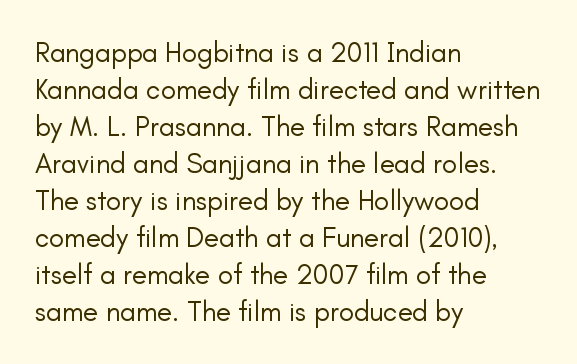
These lines are rendered in a variable-pitch font. Does the type have serifs? No, each stem ends abruptly. Caption: standard tracking, unaltered. The line-height multiplier appears to be the usual default. The compositor pushed each line to the left boundary.
